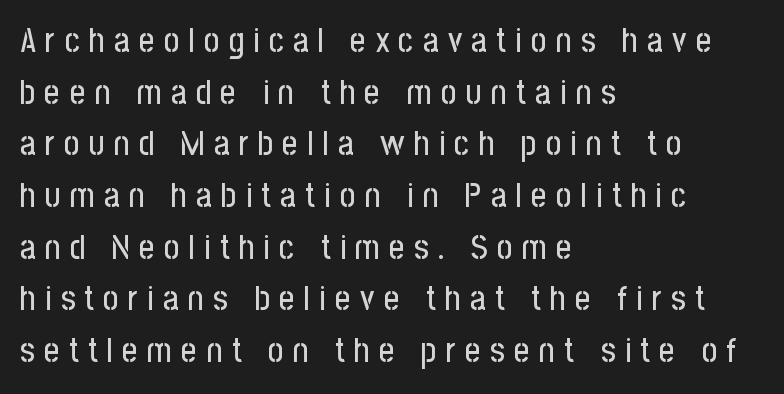
{"serif": "no", "italic": "no", "width": "condensed", "stroke_contrast": "low", "x_height": "medium", "monospaced": "no", "underline": "no", "align": "left", "line_spacing": "normal", "line_spacing_ratio": 1.52, "letter_spacing": "wide", "letter_spacing_em": 0.27, "glyph_px": 34}
